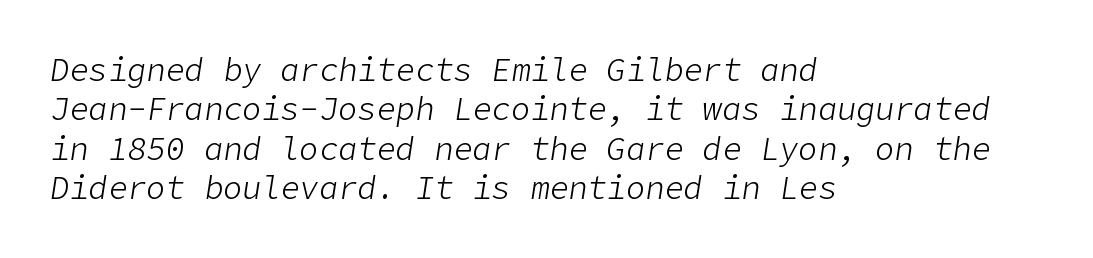
The image shows 32 px light type, italic (leaning right); set left-aligned, line spacing 1.23x, normal letter spacing, not underlined; low stroke contrast and a medium x-height.
